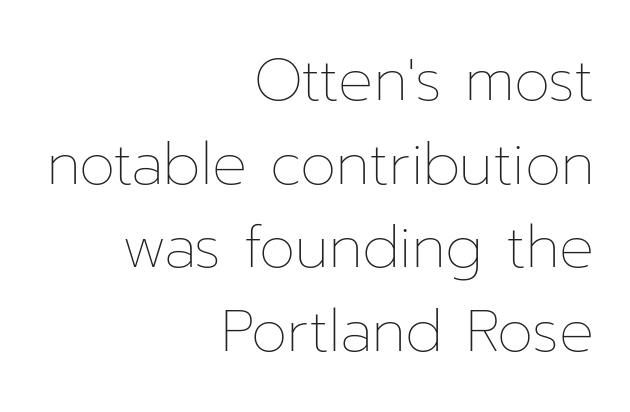
Q: Is the text bold? A: No.
Q: Is the text italic (slanted)? A: No, it is upright.
Q: Is the text underlined? A: No.
Q: How is the paragraph aligned? A: Right-aligned.
Q: Is the spacing between letters normal or unusually wide? A: Normal.
Q: Is the spacing between lines tight, normal or loose? A: Normal.
Q: Width (condensed, normal, or wide)? A: Normal.
Q: Stroke contrast? A: Low.
Q: x-height? A: Medium.
Q: Monospaced? A: No.
